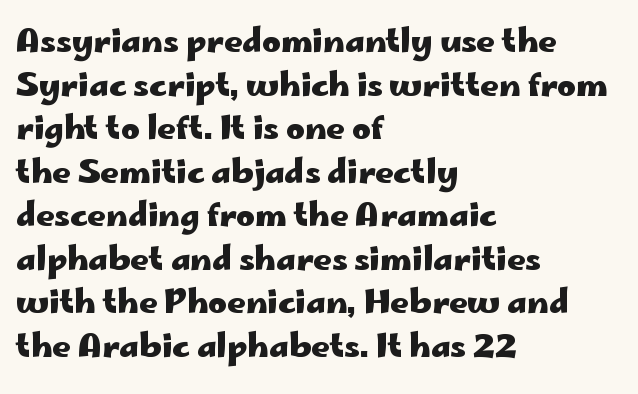
Q: Is the text bold? A: Yes.
Q: Is the text italic (slanted)? A: No, it is upright.
Q: Is the typeface a serif or a sans-serif typeface? A: Sans-serif.
Q: Is the text underlined? A: No.
Q: How is the paragraph aligned? A: Left-aligned.
Q: Is the spacing between letters normal or unusually wide? A: Normal.
Q: Is the spacing between lines tight, normal or loose? A: Normal.
Q: Width (condensed, normal, or wide)? A: Wide.
Q: Stroke contrast? A: Low.
Q: x-height? A: Small.
Q: Monospaced? A: No.
